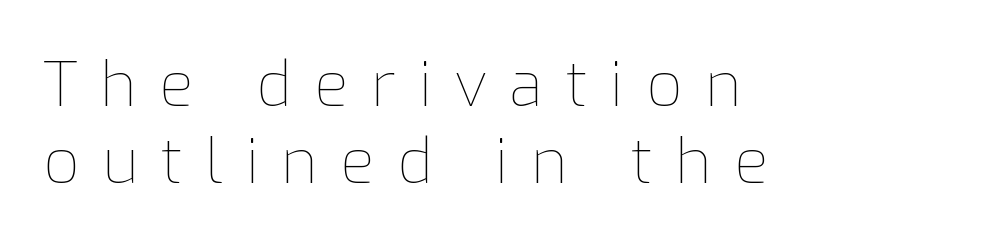
Successive baselines arrive at the customary interval. Characters remain perfectly vertical along every line. Spacing between characters has been opened up far beyond the box default. Glance below the letters and you will spot only blank space. Line beginnings align vertically; line endings do not. This sample has the flowing, uneven cadence of proportional lettering.
